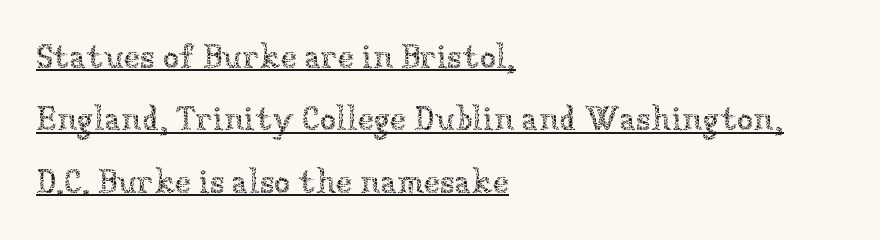
{"italic": "no", "bold": "no", "weight": "thin", "width": "normal", "stroke_contrast": "low", "x_height": "medium", "monospaced": "no", "underline": "yes", "align": "left", "line_spacing_ratio": 1.89, "letter_spacing": "normal", "letter_spacing_em": 0.0, "glyph_px": 33}
